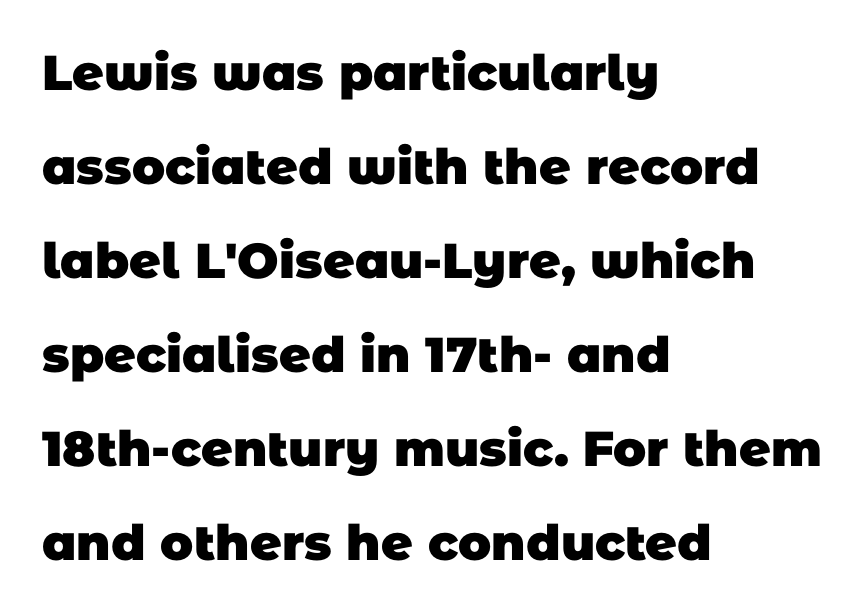
{"serif": "no", "bold": "yes", "weight": "heavy", "width": "normal", "stroke_contrast": "low", "x_height": "large", "monospaced": "no", "underline": "no", "align": "left", "line_spacing": "loose", "line_spacing_ratio": 1.92, "letter_spacing": "normal", "letter_spacing_em": 0.0, "glyph_px": 49}
